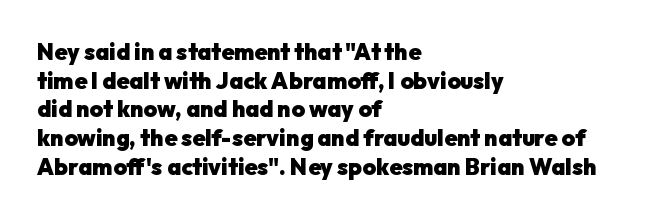
{"italic": "no", "bold": "yes", "underline": "no", "align": "left", "line_spacing": "normal", "line_spacing_ratio": 1.25, "letter_spacing": "normal", "letter_spacing_em": 0.0, "glyph_px": 23}
